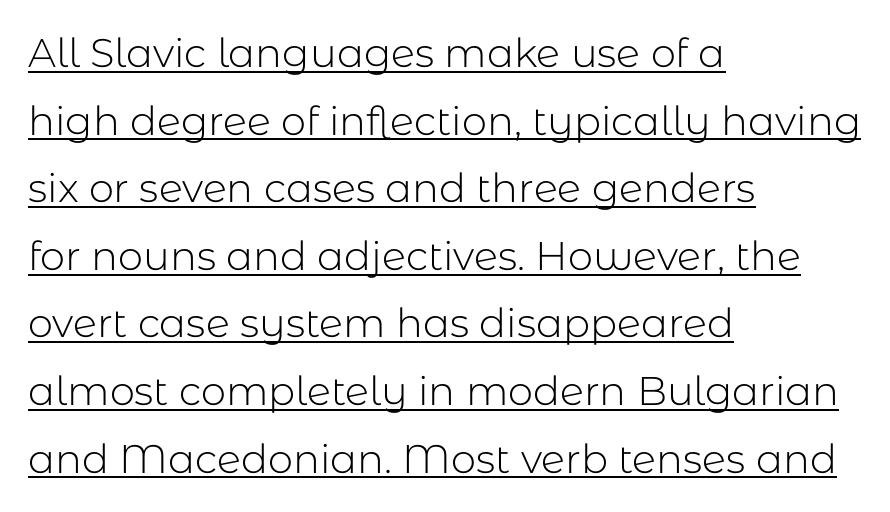
There is no visible air inserted between adjacent glyphs. Observe the absence of serifs on each vertical stroke in this sample. Typeset ragged right — the left edge is the straight one. Vertical strokes here are truly vertical.
